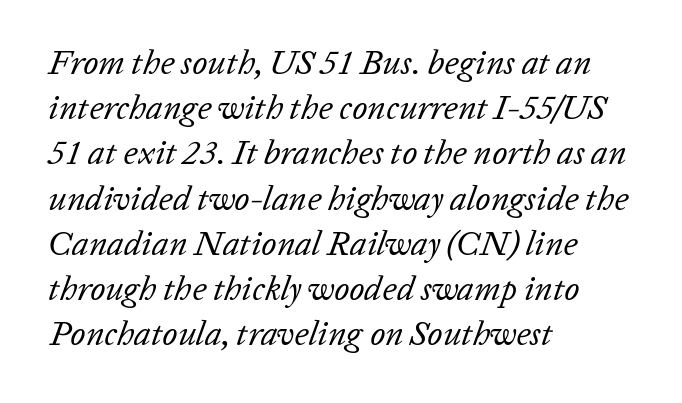
The image shows 34 px regular-weight type, italic (leaning right); set left-aligned, normal line spacing (1.33x), normal letter spacing, not underlined; low stroke contrast and a medium x-height.
